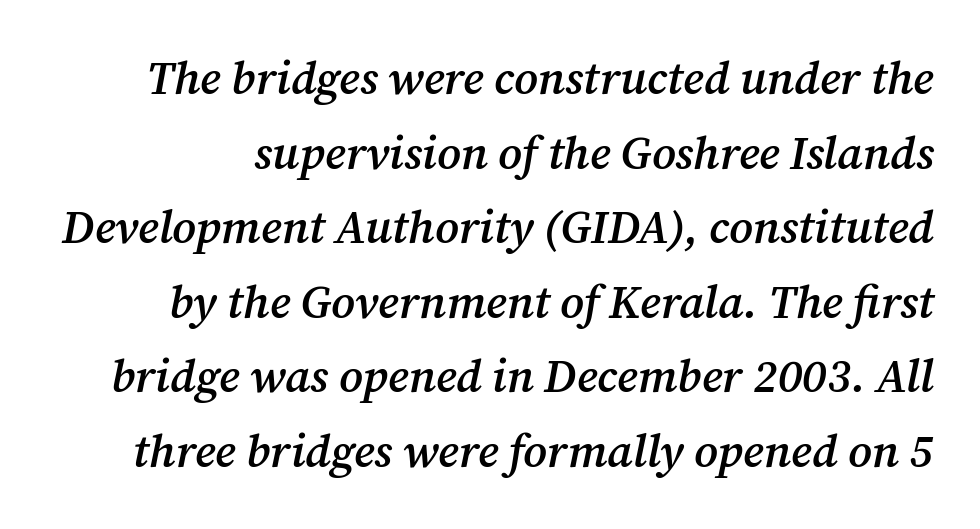
The image shows 46 px semibold serif type, italic (leaning right); set normal line spacing (1.62x), normal letter spacing, not underlined; medium stroke contrast and a medium x-height.
